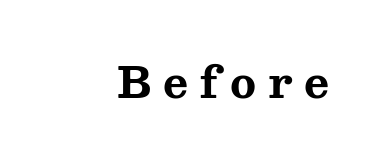
Q: Is the text bold? A: Yes.
Q: Is the text italic (slanted)? A: No, it is upright.
Q: Is the typeface a serif or a sans-serif typeface? A: Serif.
Q: Is the text underlined? A: No.
Q: How is the paragraph aligned? A: Right-aligned.
Q: Is the spacing between letters normal or unusually wide? A: Unusually wide.
Q: Width (condensed, normal, or wide)? A: Wide.
Q: Stroke contrast? A: Medium.
Q: x-height? A: Medium.
Q: Monospaced? A: No.
